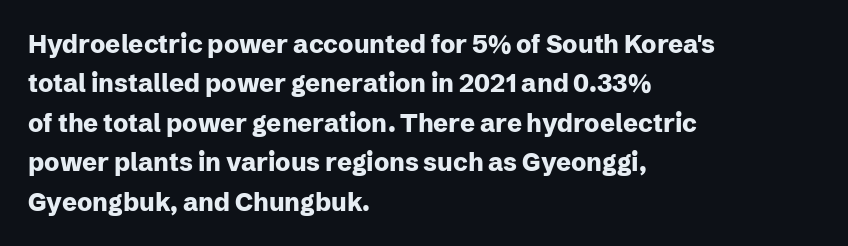
{"italic": "no", "bold": "yes", "underline": "no", "align": "left", "line_spacing": "normal", "line_spacing_ratio": 1.58, "letter_spacing": "normal", "letter_spacing_em": 0.0, "glyph_px": 25}
